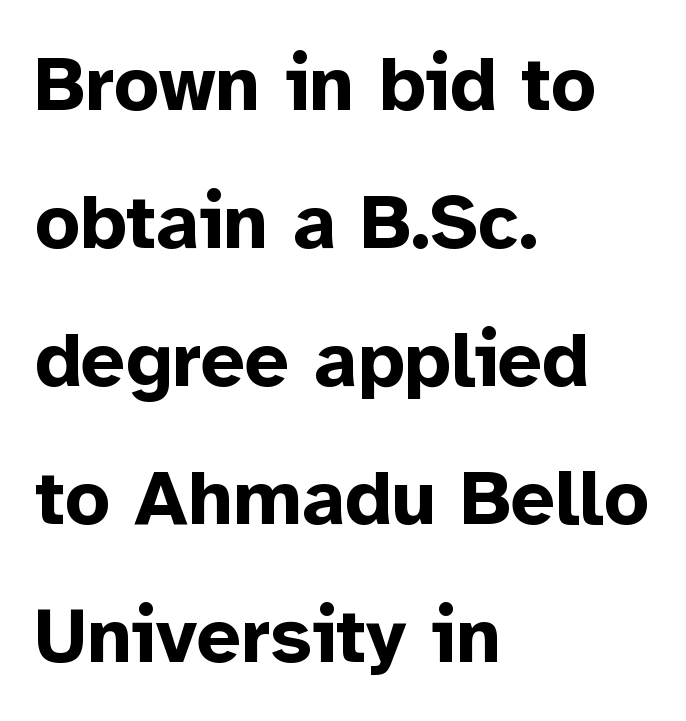
The image shows 78 px bold sans-serif type, upright; set left-aligned, line spacing 1.77x, normal letter spacing, not underlined; low stroke contrast and a medium x-height.
